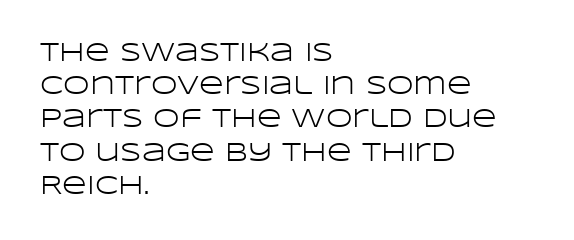
The image shows 27 px text type, upright; set left-aligned, line spacing 1.23x, normal letter spacing, not underlined.
